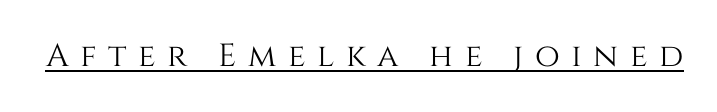
{"italic": "no", "width": "normal", "stroke_contrast": "medium", "x_height": "large", "monospaced": "no", "underline": "yes", "letter_spacing": "wide", "letter_spacing_em": 0.36, "glyph_px": 32}
